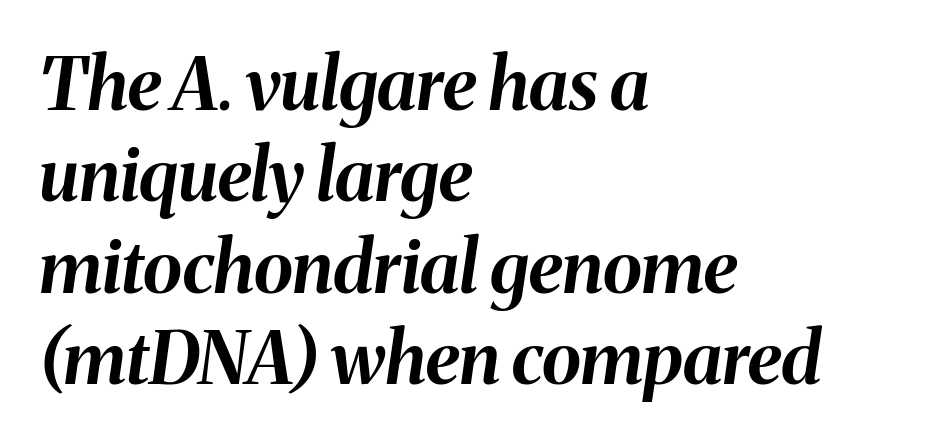
The image shows 72 px bold type, italic (leaning right); set left-aligned, normal line spacing (1.27x), normal letter spacing, not underlined; medium stroke contrast and a medium x-height.
